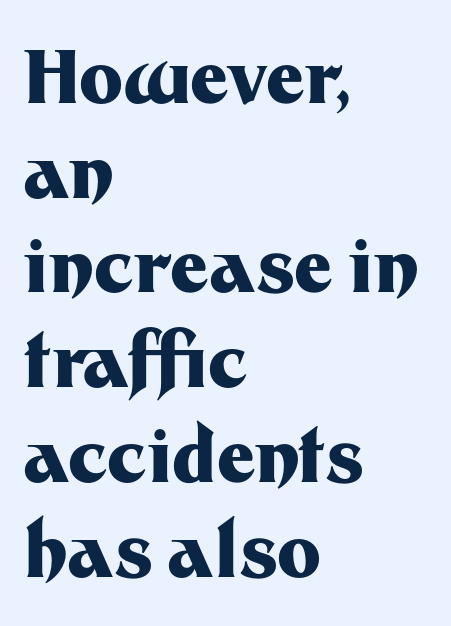
The image shows 74 px heavy sans-serif type, upright; set left-aligned, normal line spacing (1.28x), normal letter spacing, not underlined; medium stroke contrast and a medium x-height.
